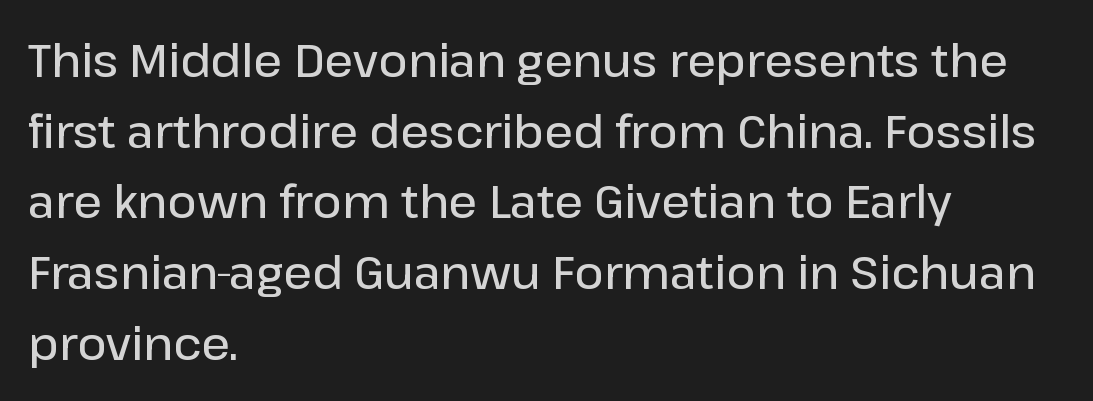
The image shows 45 px semibold sans-serif type, upright; set left-aligned, normal line spacing (1.57x), normal letter spacing, not underlined; low stroke contrast and a medium x-height.
